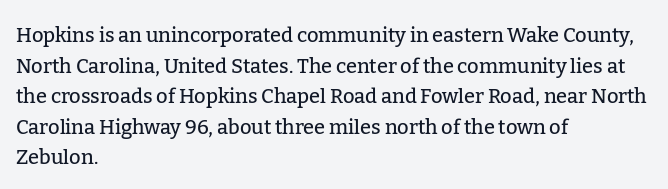
The image shows 20 px text type, upright; set left-aligned, normal line spacing (1.53x), normal letter spacing, not underlined.
